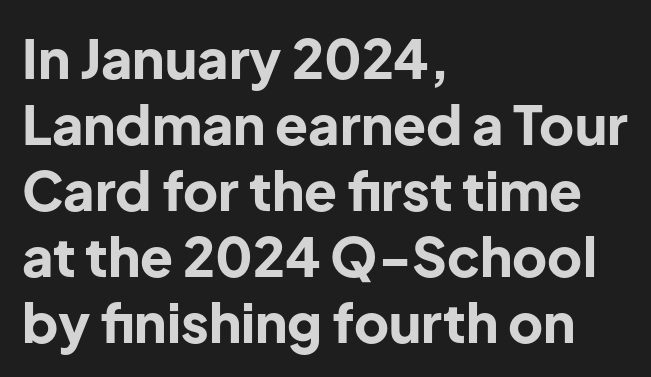
Q: Is the text bold? A: Yes.
Q: Is the text italic (slanted)? A: No, it is upright.
Q: Is the typeface a serif or a sans-serif typeface? A: Sans-serif.
Q: Is the text underlined? A: No.
Q: How is the paragraph aligned? A: Left-aligned.
Q: Is the spacing between letters normal or unusually wide? A: Normal.
Q: Width (condensed, normal, or wide)? A: Normal.
Q: Stroke contrast? A: Low.
Q: x-height? A: Medium.
Q: Monospaced? A: No.
